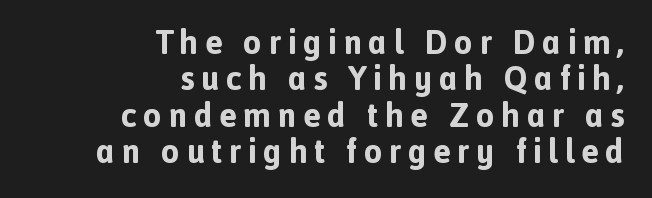
The image shows 33 px bold sans-serif type, upright; set right-aligned, tight line spacing (1.1x), unusually wide letter spacing (+0.2 em), not underlined; a medium x-height.
